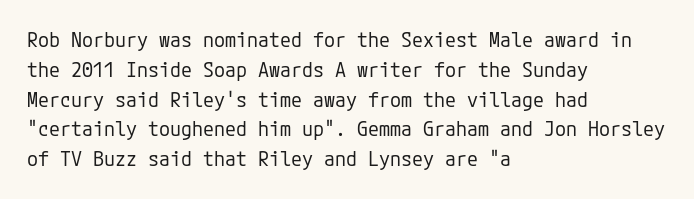
{"italic": "no", "bold": "no", "underline": "no", "align": "left", "line_spacing": "normal", "line_spacing_ratio": 1.49, "letter_spacing": "normal", "letter_spacing_em": 0.0, "glyph_px": 20}
